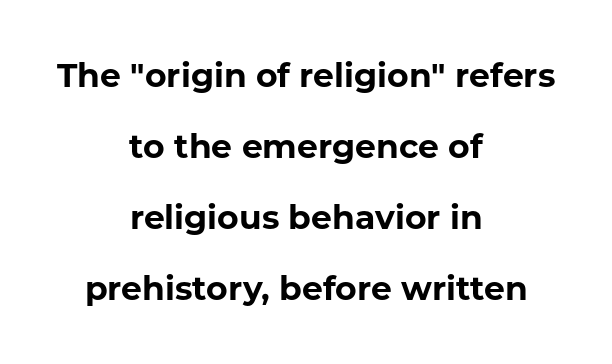
The image shows 33 px bold sans-serif type, upright; set centered, loose line spacing (2.15x), normal letter spacing, not underlined; low stroke contrast and a medium x-height.
